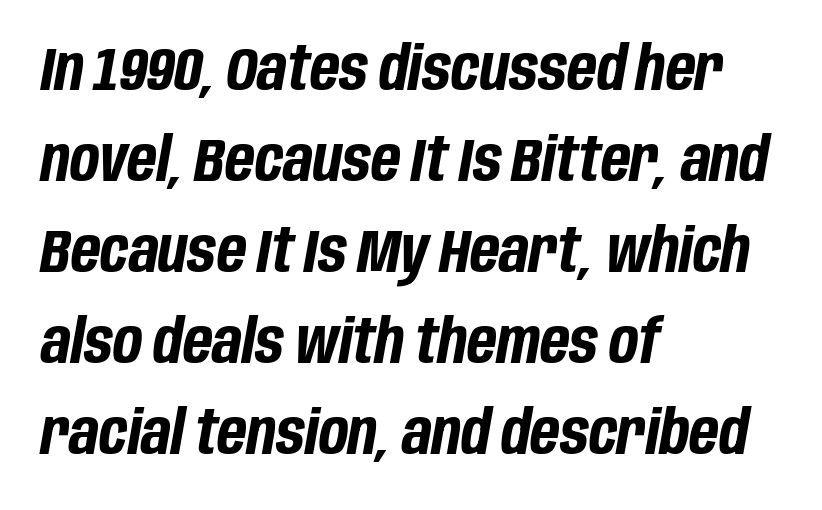
Q: Is the text bold? A: Yes.
Q: Is the text italic (slanted)? A: Yes, it leans right by about 10 degrees.
Q: Is the text underlined? A: No.
Q: How is the paragraph aligned? A: Left-aligned.
Q: Is the spacing between letters normal or unusually wide? A: Normal.
Q: Is the spacing between lines tight, normal or loose? A: Normal.
Q: Width (condensed, normal, or wide)? A: Condensed.
Q: Stroke contrast? A: Low.
Q: x-height? A: Large.
Q: Monospaced? A: No.
